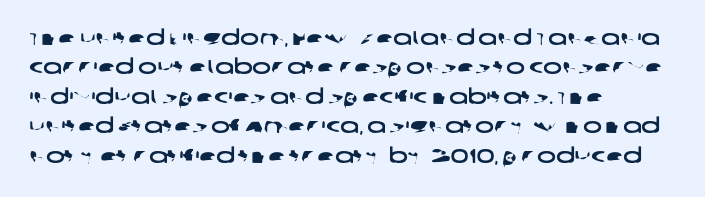
The space directly below the letters is spotless. The leading is moderate, giving the passage an even texture. Layout note: lines flush left. Default kerning and tracking; the words read as compact shapes.
